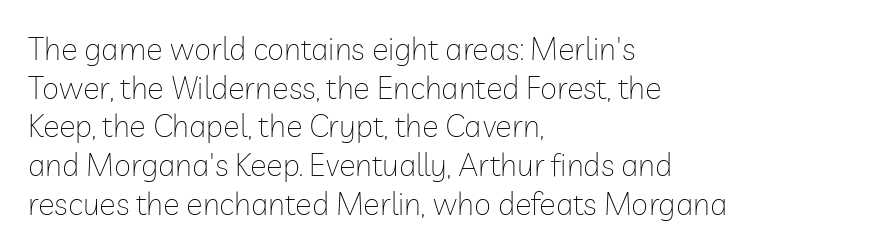
{"serif": "no", "italic": "no", "bold": "no", "weight": "thin", "width": "normal", "stroke_contrast": "low", "x_height": "medium", "monospaced": "no", "underline": "no", "align": "left", "line_spacing": "normal", "line_spacing_ratio": 1.25, "letter_spacing": "normal", "letter_spacing_em": 0.0, "glyph_px": 31}
